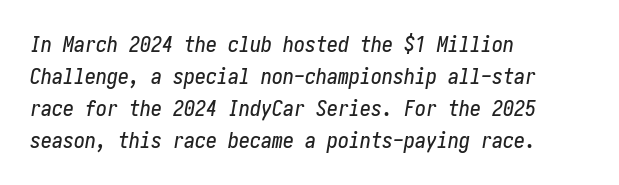
Emphasis-style slanted type is in use. The passage shown has conventional tracking throughout. A typesetter would call this leading conventional body-copy spacing. The baseline area is clear.
